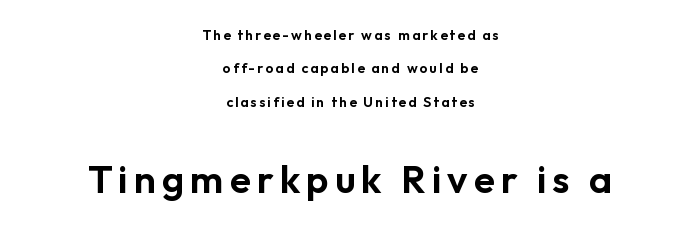
If you drew a line through each stem, it would be perfectly vertical. Does the type have serifs? No, each stem ends abruptly. This rendering features lettering with no underline. The setting favours the middle, as headings and verse often do. Leading is clearly above the norm, producing a sparse column. Spacing verdict: proportional, widths tailored to each character.
